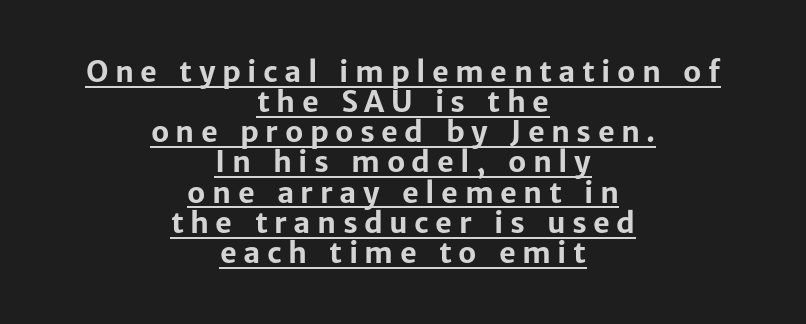
Q: Is the text bold? A: Yes.
Q: Is the text italic (slanted)? A: No, it is upright.
Q: Is the typeface a serif or a sans-serif typeface? A: Sans-serif.
Q: Is the text underlined? A: Yes.
Q: How is the paragraph aligned? A: Centered.
Q: Is the spacing between letters normal or unusually wide? A: Unusually wide.
Q: Is the spacing between lines tight, normal or loose? A: Tight.
Q: Width (condensed, normal, or wide)? A: Normal.
Q: Stroke contrast? A: Low.
Q: x-height? A: Medium.
Q: Monospaced? A: No.
